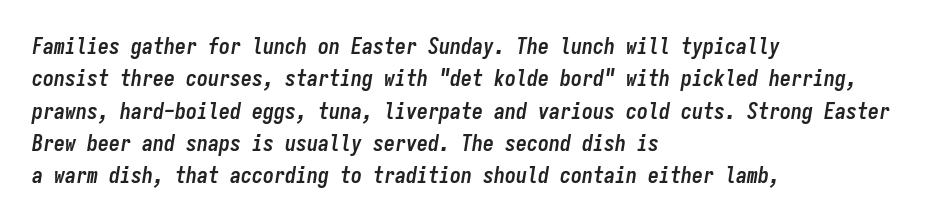
Short note: letters normally spaced. Casual observation: everything's shoved over to the left. Slant detected: the letters are inclined. Leading: standard. Glance below the letters and you will spot only blank space.
